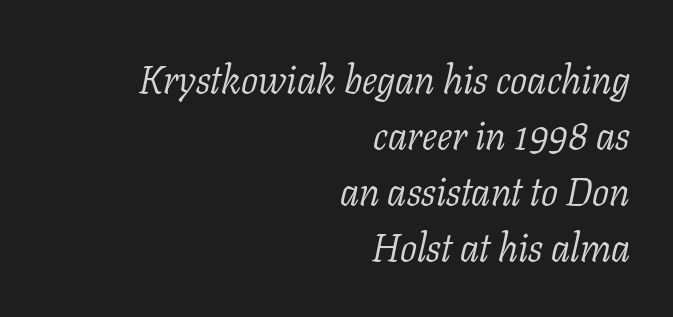
A typesetter would call this zero additional tracking. Slant detected: the letters are inclined. Beneath every word, the page is bare. Serifs: yes, visible at the terminals of the letterforms.
